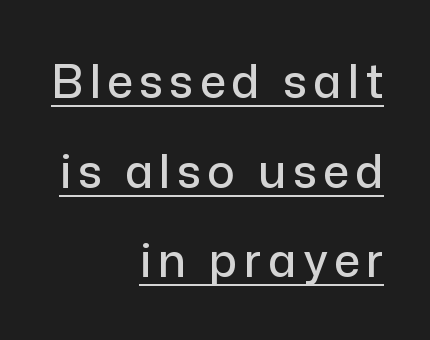
The image shows 46 px sans-serif type, upright; set right-aligned, loose line spacing (1.95x), underlined; low stroke contrast and a medium x-height.
